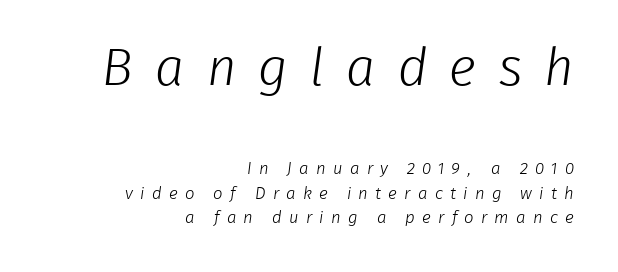
This rendering employs a face without finishing strokes, i.e., a sans-serif. Leading: standard. Compared with typical body copy, the letter spacing here is much looser. This sample has the flowing, uneven cadence of proportional lettering. The lines are quadded right.
